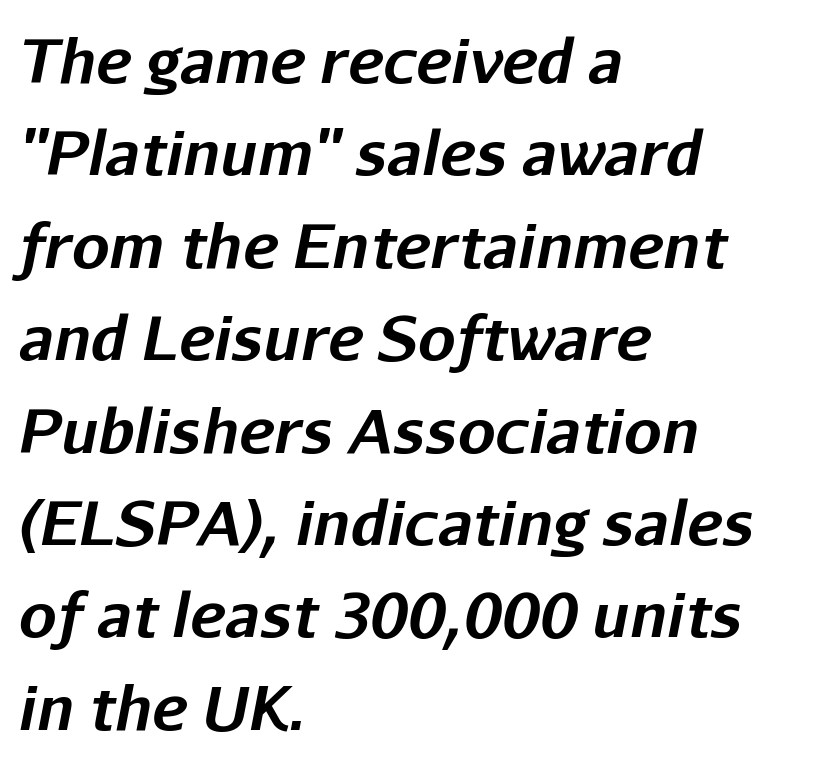
The image shows 60 px bold type, italic (leaning right); set left-aligned, normal line spacing (1.54x), normal letter spacing, not underlined; low stroke contrast and a medium x-height.
